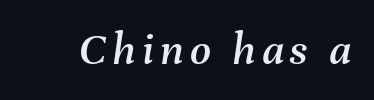
The image shows 46 px text type, italic (leaning right); set not underlined; medium stroke contrast and a medium x-height.
